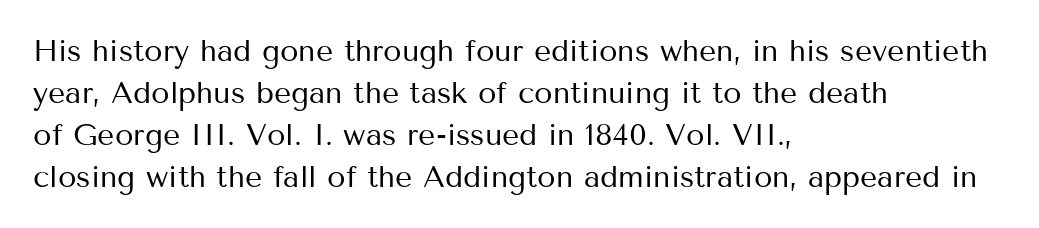
No letter is thick-stroked: the sample isn't bold. Any mark beneath the type? The region is blank. Typeset ragged right — the left edge is the straight one. Letterform terminals end flat and unadorned throughout the passage.
